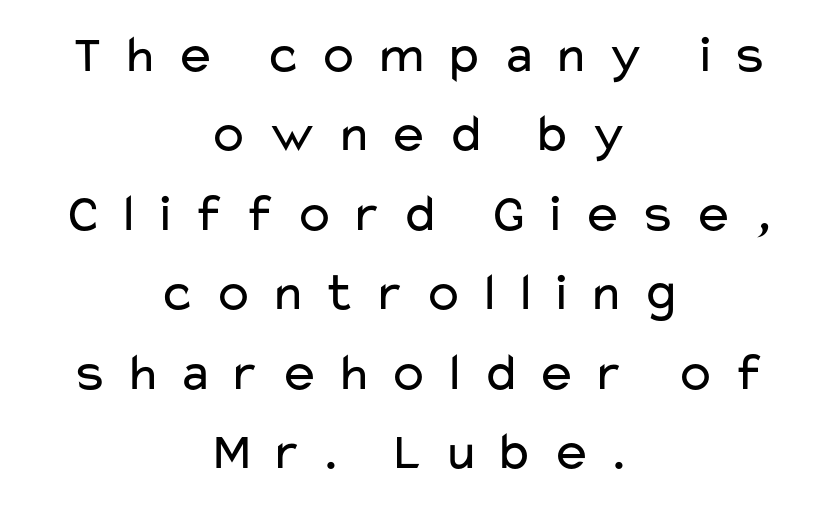
Q: Is the text bold? A: No.
Q: Is the text italic (slanted)? A: No, it is upright.
Q: Is the typeface a serif or a sans-serif typeface? A: Sans-serif.
Q: Is the text underlined? A: No.
Q: How is the paragraph aligned? A: Centered.
Q: Is the spacing between letters normal or unusually wide? A: Unusually wide.
Q: Is the spacing between lines tight, normal or loose? A: Normal.
Q: Width (condensed, normal, or wide)? A: Wide.
Q: Stroke contrast? A: Low.
Q: x-height? A: Medium.
Q: Monospaced? A: No.
